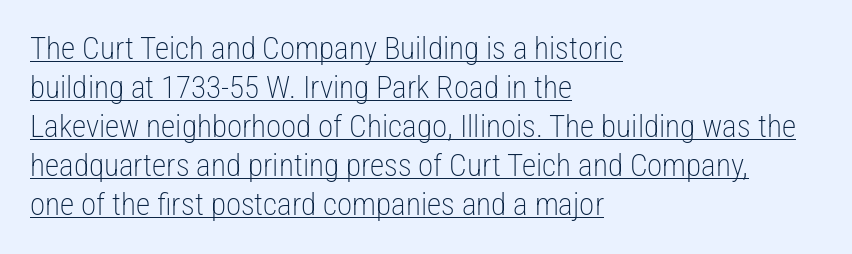
Is there much room between lines? A standard amount, neither cramped nor airy. The face used here is proportionally spaced, like ordinary book or web type. Reading down the block, your eye returns to a fixed left position each line. A typesetter would label this face a sans. Ordinary non-slanted type is in use.
